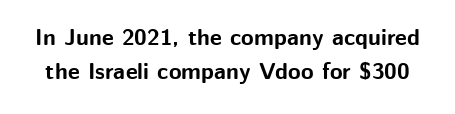
Q: Is the text bold? A: Yes.
Q: Is the text italic (slanted)? A: No, it is upright.
Q: Is the text underlined? A: No.
Q: Is the spacing between letters normal or unusually wide? A: Normal.
Q: Is the spacing between lines tight, normal or loose? A: Normal.
